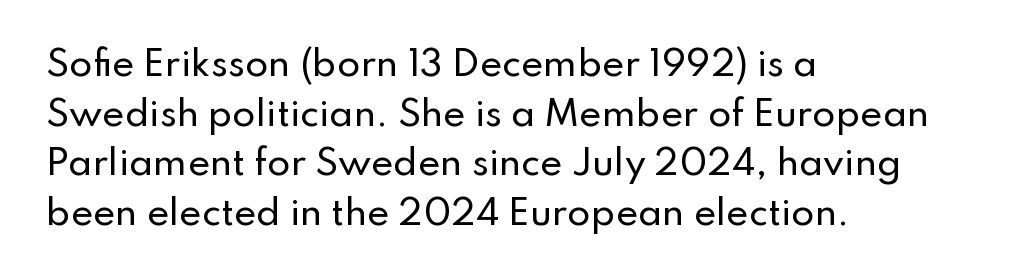
Q: Is the text italic (slanted)? A: No, it is upright.
Q: Is the typeface a serif or a sans-serif typeface? A: Sans-serif.
Q: Is the text underlined? A: No.
Q: How is the paragraph aligned? A: Left-aligned.
Q: Is the spacing between letters normal or unusually wide? A: Normal.
Q: Is the spacing between lines tight, normal or loose? A: Normal.
Q: Width (condensed, normal, or wide)? A: Normal.
Q: Stroke contrast? A: Low.
Q: x-height? A: Small.
Q: Monospaced? A: No.
